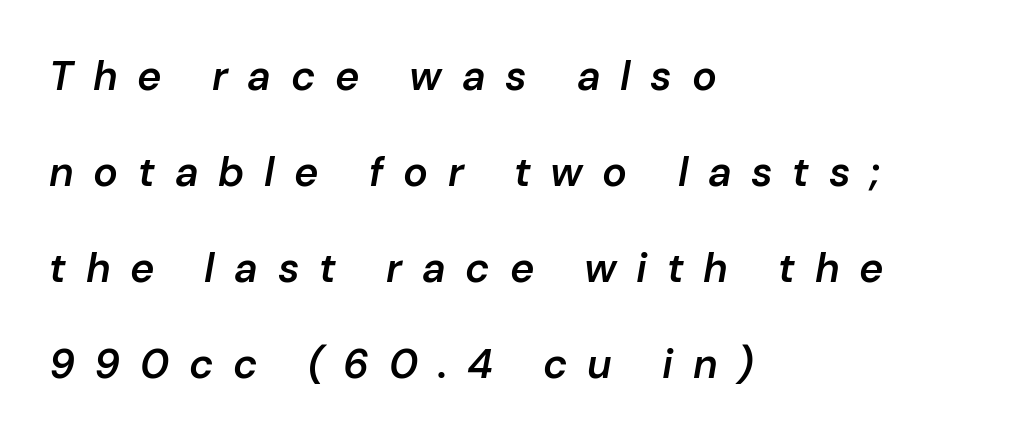
The words here are not underlined. Proportional: the letters do not fall into vertical columns. Caption: multi-line text, flush left, ragged right. A fair bit of extra ink — the face is semibold, not bold. A great deal of white space separates one row of letters from the next. Emphasis-style slanted type is in use.
